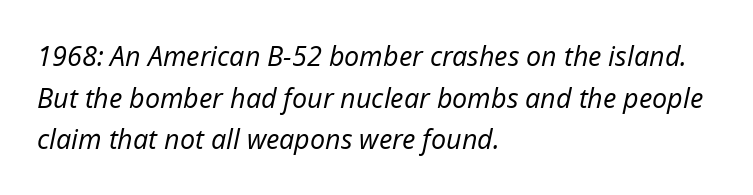
Italic? Definitely — the glyphs are oblique. The paragraph shown leans on its left margin. The rows are spaced the way most documents space them. Just letters on the line, the space beneath them empty.
